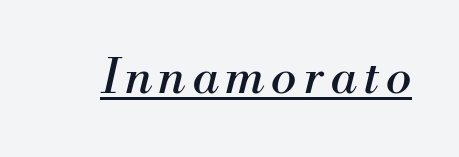
Q: Is the text bold? A: No.
Q: Is the text italic (slanted)? A: Yes, it leans right by about 13 degrees.
Q: Is the typeface a serif or a sans-serif typeface? A: Serif.
Q: Is the text underlined? A: Yes.
Q: Width (condensed, normal, or wide)? A: Normal.
Q: Stroke contrast? A: Medium.
Q: x-height? A: Small.
Q: Monospaced? A: No.
